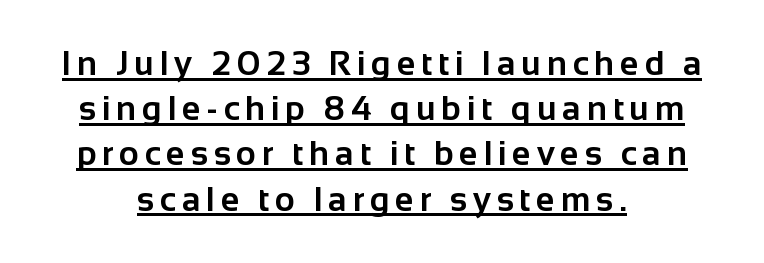
The rendering uses the underline text-decoration. Every letter is thick-stroked: bold, no question. Vertical spacing — default. Compared with a flush-left layout, this one balances lines on the center instead. The rendering uses natural spacing where letterforms have individual widths.
